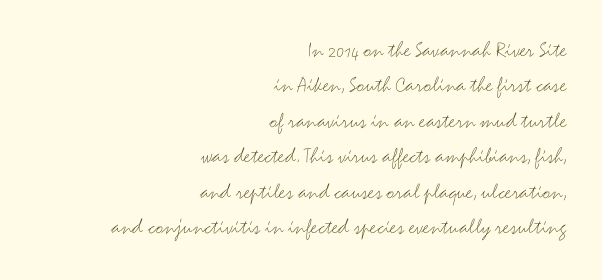
The typesetter chose a ragged-left arrangement here. If you measured baseline to baseline, you'd find a middling distance. Words float on clear page, feet unadorned. These lines keep a tight, regular rhythm from letter to letter. Caption: face not bold, strokes unweighted.
